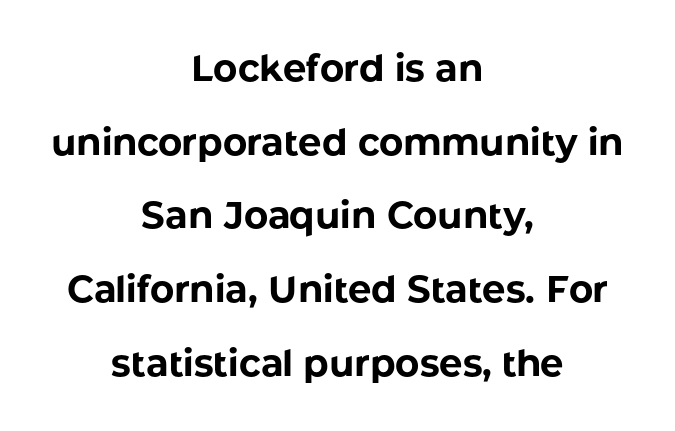
{"serif": "no", "italic": "no", "bold": "yes", "weight": "bold", "width": "normal", "stroke_contrast": "low", "x_height": "medium", "monospaced": "no", "underline": "no", "align": "center", "line_spacing": "loose", "line_spacing_ratio": 1.99, "letter_spacing": "normal", "letter_spacing_em": 0.0, "glyph_px": 37}
